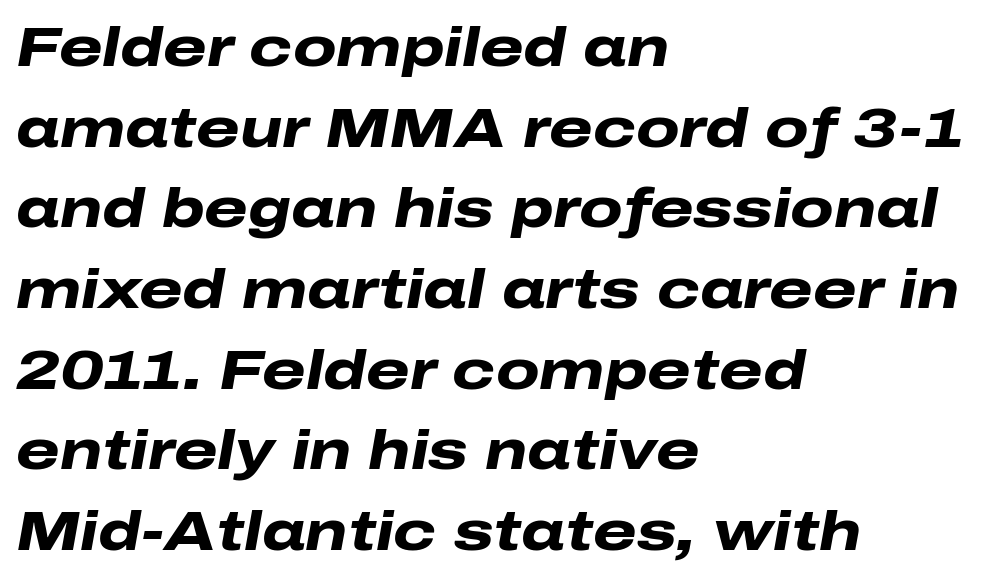
{"italic": "yes", "lean": "right", "slant_degrees": 10, "bold": "yes", "weight": "heavy", "width": "wide", "stroke_contrast": "low", "x_height": "medium", "monospaced": "no", "underline": "no", "align": "left", "line_spacing": "normal", "line_spacing_ratio": 1.44, "letter_spacing": "normal", "letter_spacing_em": 0.0, "glyph_px": 56}
